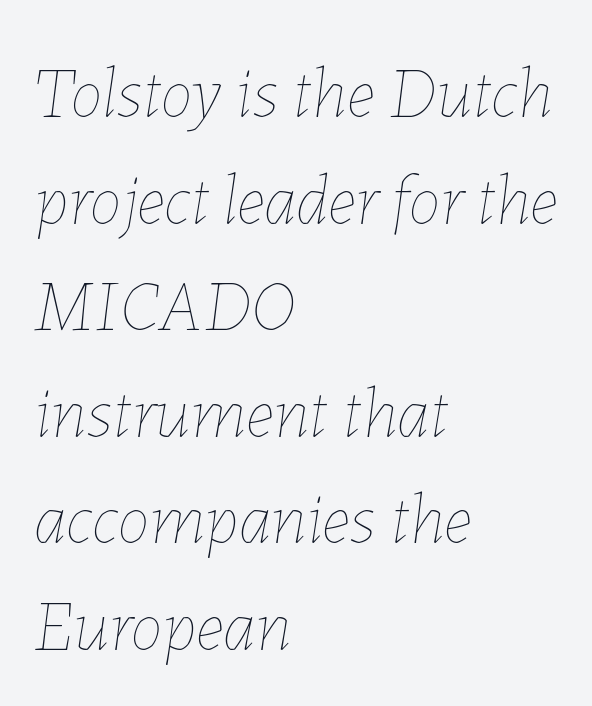
The lines in this sample share a left origin and differ only in where they stop. The area under the type is left untouched. The letters are slanted; this is an italic face. The face used here is proportionally spaced, like ordinary book or web type. What's the leading like? Ordinary, nothing unusual. Inter-character spacing is left at the font's built-in metrics.
